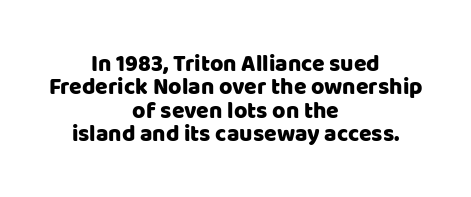
The image shows 23 px text type, upright; set centered, tight line spacing (1.02x), normal letter spacing, not underlined.
